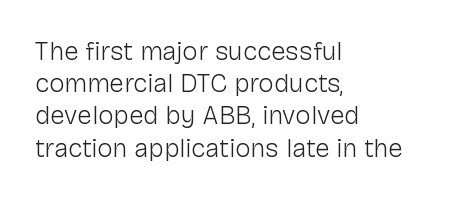
Q: Is the text bold? A: No.
Q: Is the text italic (slanted)? A: No, it is upright.
Q: Is the text underlined? A: No.
Q: How is the paragraph aligned? A: Left-aligned.
Q: Is the spacing between letters normal or unusually wide? A: Normal.
